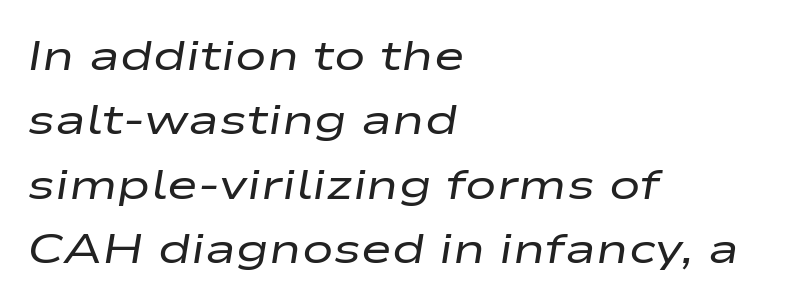
The axis of the letterforms is tilted away from vertical. In CSS terms this would be text-align: left. Evenly set lines give the paragraph a standard silhouette. Rule under the text: the space is simply empty.
